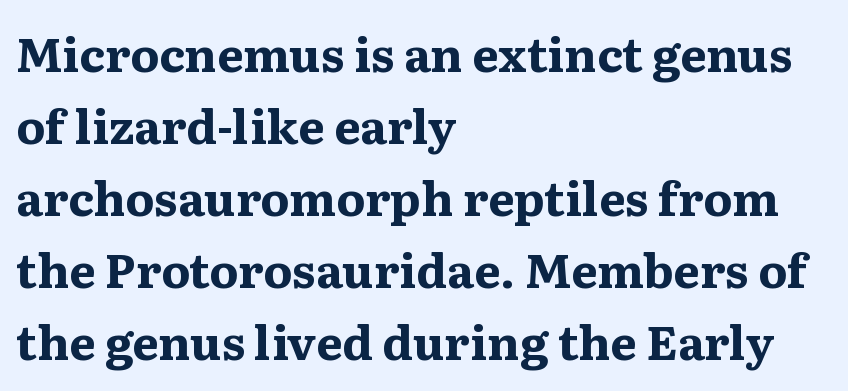
Every letter is thick-stroked: bold, no question. In terms of letterspacing, this is plain default setting. Rendered with straight, roman letterforms. Descender tails drop into unmarked territory. Leading matches the norm, producing a regular column. The passage shown is typed in a proportional face where columns would drift.
